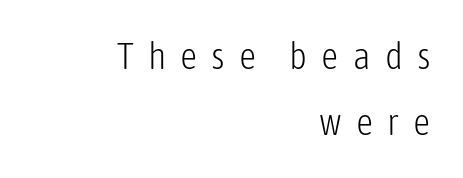
Clear beneath every line of the passage. Tall strokes in this sample are plumb rather than angled. Note: no serifs on the glyphs. Students, note that the glyphs here are deliberately spaced far apart. Here the designer chose a conventional face with non-uniform glyph widths.
